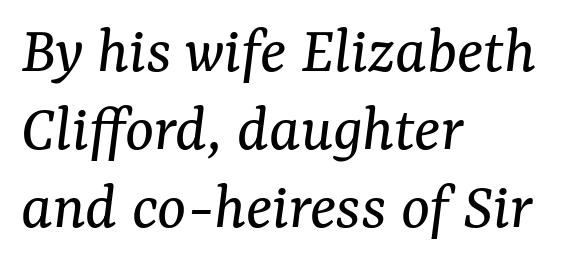
The lines are quadded left. Is this a fixed-width face? No — the glyphs have proportional, varying widths. The baseline area is clear. These lines huddle together more closely than default settings would place them.
